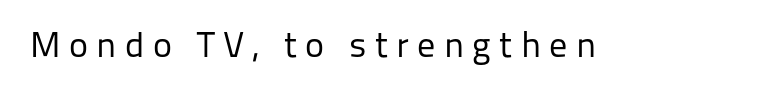
Q: Is the text bold? A: No.
Q: Is the text italic (slanted)? A: No, it is upright.
Q: Is the typeface a serif or a sans-serif typeface? A: Sans-serif.
Q: Is the text underlined? A: No.
Q: Is the spacing between letters normal or unusually wide? A: Unusually wide.
Q: Width (condensed, normal, or wide)? A: Normal.
Q: Stroke contrast? A: Low.
Q: x-height? A: Medium.
Q: Monospaced? A: No.
